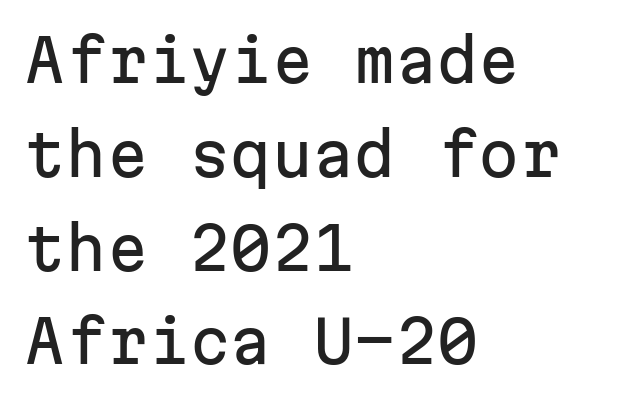
{"serif": "no", "italic": "no", "width": "normal", "stroke_contrast": "low", "x_height": "medium", "monospaced": "yes", "underline": "no", "align": "left", "line_spacing": "normal", "line_spacing_ratio": 1.59, "letter_spacing": "normal", "letter_spacing_em": 0.0, "glyph_px": 59}
